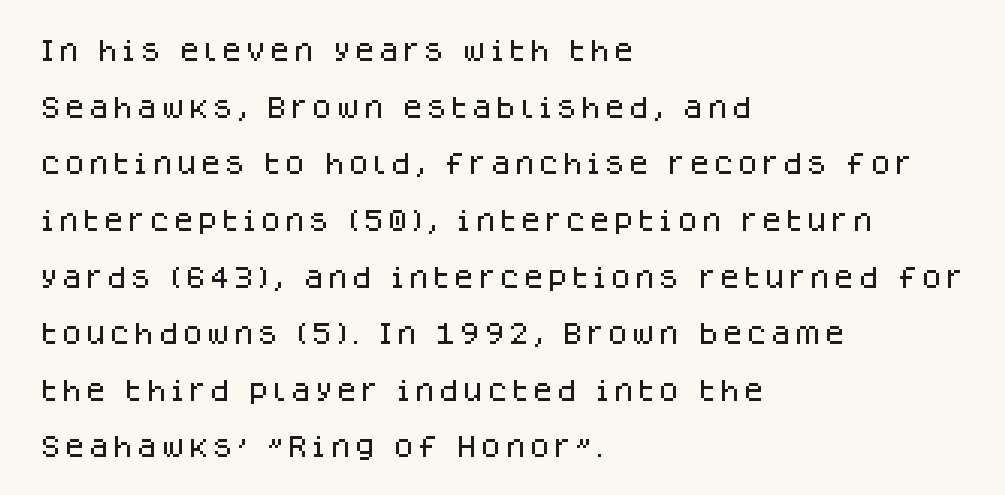
Baseline-to-baseline distance is far greater than the letter height. If you drew a ruler down the left edge, every line would touch it. Words float on clear page, feet unadorned. Ordinary non-slanted type is in use.
